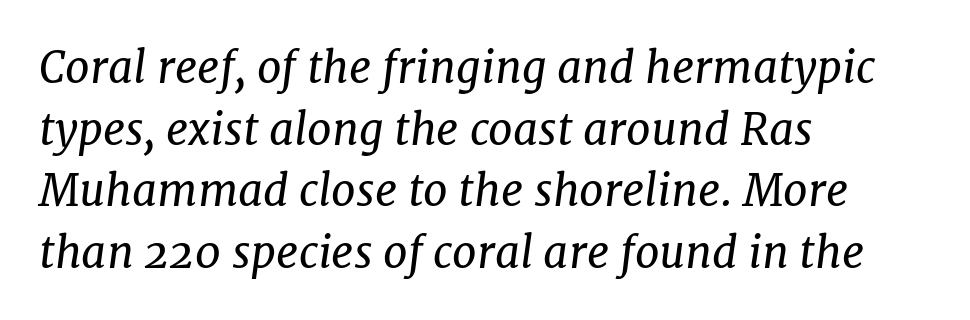
{"serif": "yes", "italic": "yes", "lean": "right", "slant_degrees": 7, "bold": "no", "weight": "regular", "width": "normal", "stroke_contrast": "low", "x_height": "medium", "monospaced": "no", "underline": "no", "align": "left", "line_spacing": "normal", "line_spacing_ratio": 1.4, "letter_spacing": "normal", "letter_spacing_em": 0.0, "glyph_px": 44}
